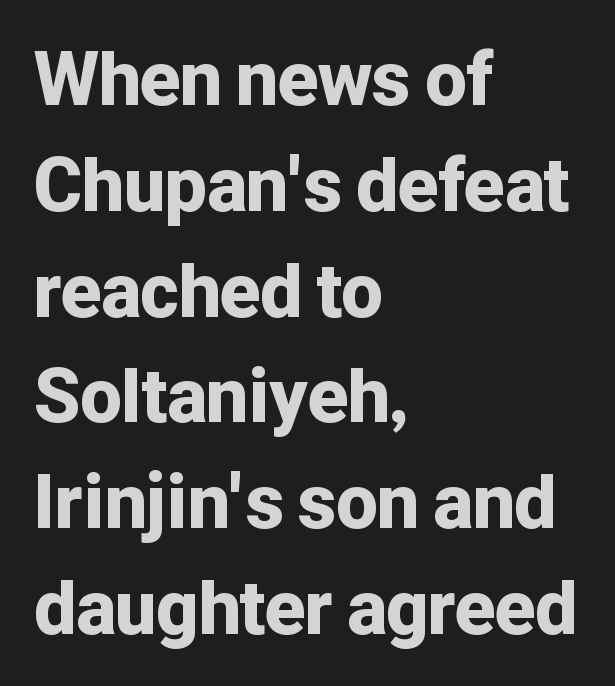
The image shows 74 px bold sans-serif type, upright; set left-aligned, normal line spacing (1.43x), normal letter spacing, not underlined; low stroke contrast and a medium x-height.
